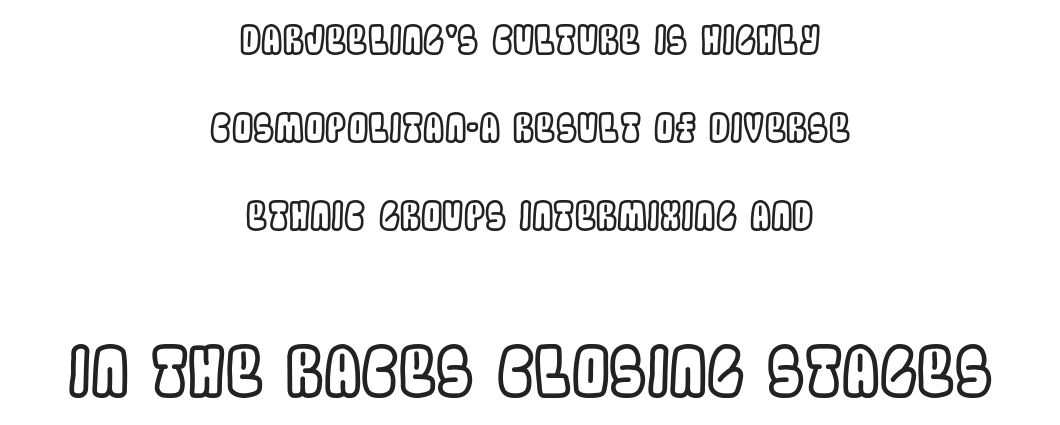
Q: Is the text italic (slanted)? A: No, it is upright.
Q: Is the text underlined? A: No.
Q: How is the paragraph aligned? A: Centered.
Q: Is the spacing between letters normal or unusually wide? A: Normal.
Q: Is the spacing between lines tight, normal or loose? A: Loose.
Q: Which block of text is set in a larger size, the first (top) or the second (bottom)? A: The second (bottom) one.
Q: Width (condensed, normal, or wide)? A: Condensed.
Q: x-height? A: Large.
Q: Monospaced? A: No.
